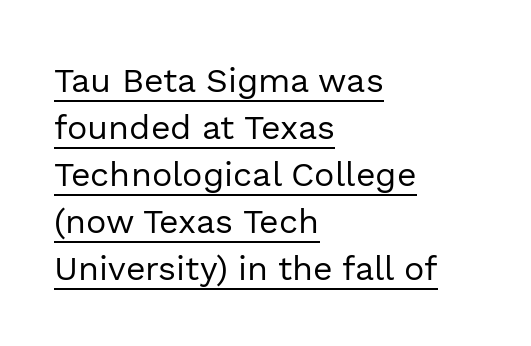
Q: Is the text bold? A: No.
Q: Is the text italic (slanted)? A: No, it is upright.
Q: Is the typeface a serif or a sans-serif typeface? A: Sans-serif.
Q: Is the text underlined? A: Yes.
Q: How is the paragraph aligned? A: Left-aligned.
Q: Is the spacing between letters normal or unusually wide? A: Normal.
Q: Is the spacing between lines tight, normal or loose? A: Normal.
Q: Width (condensed, normal, or wide)? A: Normal.
Q: x-height? A: Medium.
Q: Monospaced? A: No.
